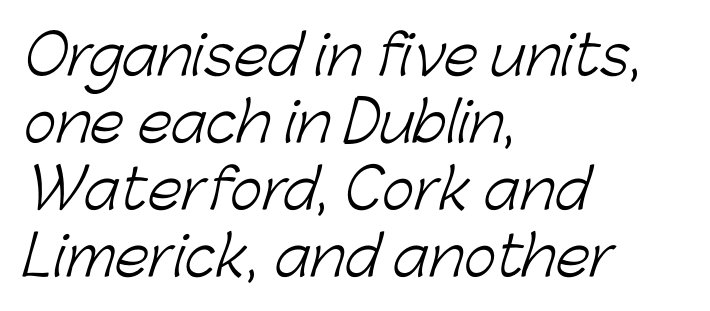
Q: Is the text bold? A: No.
Q: Is the typeface a serif or a sans-serif typeface? A: Sans-serif.
Q: Is the text underlined? A: No.
Q: How is the paragraph aligned? A: Left-aligned.
Q: Is the spacing between letters normal or unusually wide? A: Normal.
Q: Width (condensed, normal, or wide)? A: Normal.
Q: Stroke contrast? A: Low.
Q: x-height? A: Medium.
Q: Monospaced? A: No.
